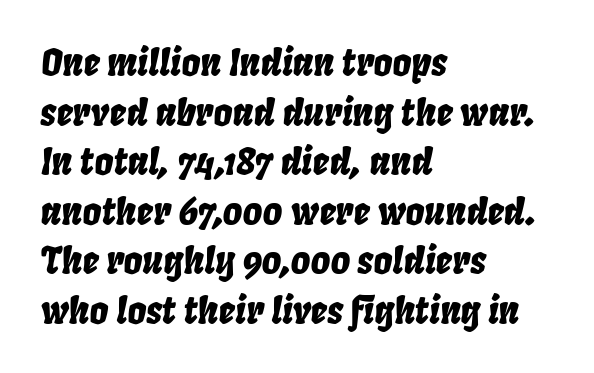
{"italic": "yes", "lean": "right", "slant_degrees": 8, "width": "condensed", "stroke_contrast": "low", "x_height": "large", "monospaced": "no", "underline": "no", "align": "left", "line_spacing": "normal", "line_spacing_ratio": 1.34, "letter_spacing": "normal", "letter_spacing_em": 0.0, "glyph_px": 37}
